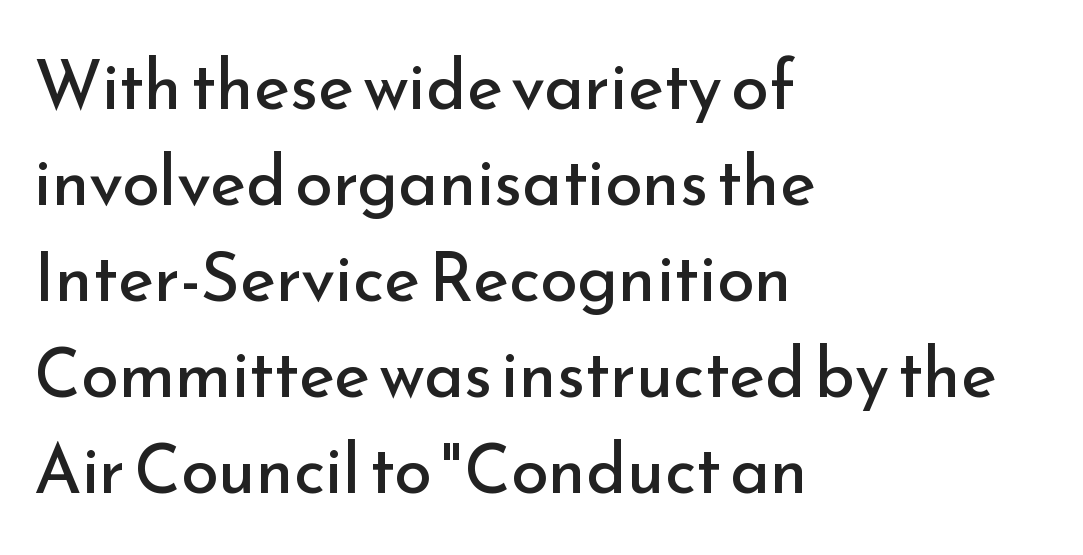
The image shows 68 px regular-weight sans-serif type, upright; set left-aligned, normal line spacing (1.41x), normal letter spacing, not underlined; low stroke contrast and a small x-height.
